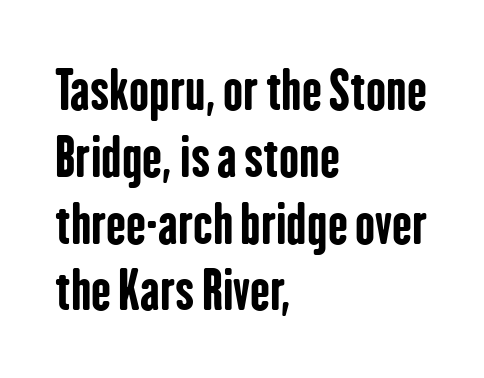
{"serif": "no", "italic": "no", "bold": "yes", "weight": "bold", "width": "condensed", "stroke_contrast": "low", "x_height": "medium", "monospaced": "no", "underline": "no", "align": "left", "line_spacing": "normal", "line_spacing_ratio": 1.26, "letter_spacing": "normal", "letter_spacing_em": 0.0, "glyph_px": 53}
